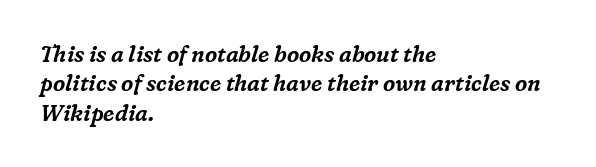
Q: Is the text italic (slanted)? A: Yes, it leans right by about 16 degrees.
Q: Is the text underlined? A: No.
Q: How is the paragraph aligned? A: Left-aligned.
Q: Is the spacing between letters normal or unusually wide? A: Normal.
Q: Is the spacing between lines tight, normal or loose? A: Normal.
